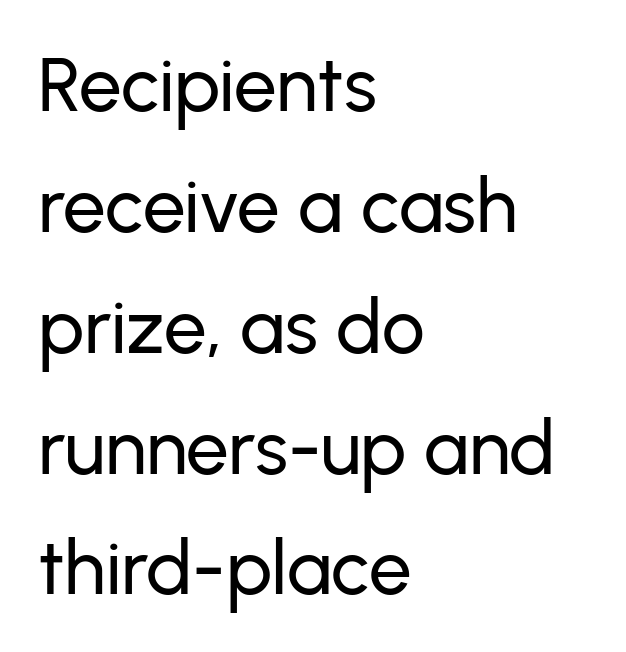
The image shows 76 px sans-serif type, upright; set left-aligned, normal line spacing (1.59x), normal letter spacing, not underlined; low stroke contrast and a medium x-height.
